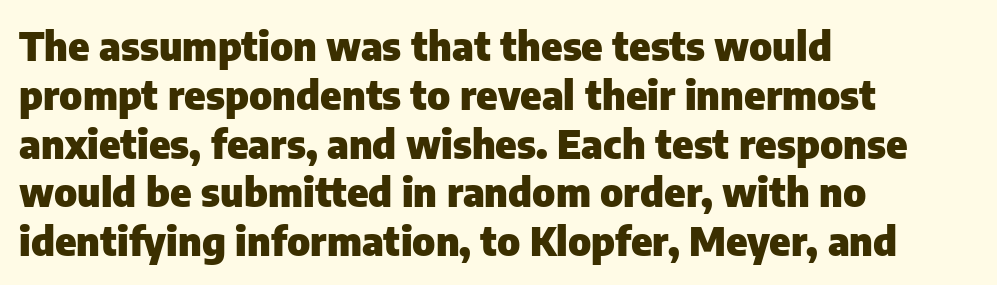
Letters rest on an invisible, unmarked baseline. Leftover space on each line is placed entirely after the last word. The face used here is a sans, in the tradition of grotesques and geometrics. The face used here is proportionally spaced, like ordinary book or web type. Heavy-handed strokes throughout: this text is bold. The lettering stays uniformly vertical, giving the passage a roman look.
